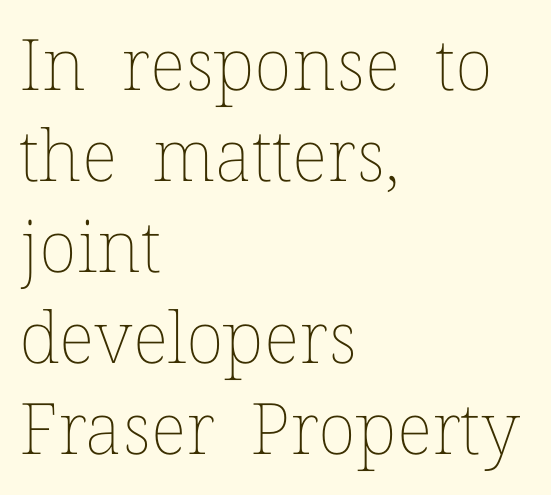
{"italic": "no", "bold": "no", "weight": "thin", "width": "normal", "stroke_contrast": "low", "x_height": "medium", "monospaced": "no", "underline": "no", "align": "left", "line_spacing": "normal", "line_spacing_ratio": 1.28, "letter_spacing": "normal", "letter_spacing_em": 0.0, "glyph_px": 71}
